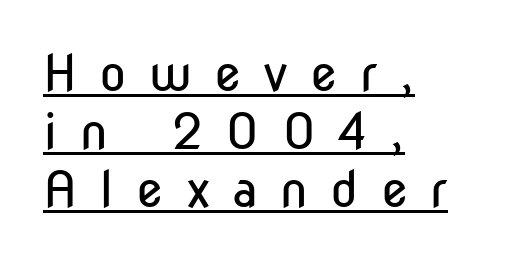
Q: Is the text bold? A: No.
Q: Is the text italic (slanted)? A: No, it is upright.
Q: Is the typeface a serif or a sans-serif typeface? A: Sans-serif.
Q: Is the text underlined? A: Yes.
Q: How is the paragraph aligned? A: Left-aligned.
Q: Is the spacing between letters normal or unusually wide? A: Unusually wide.
Q: Width (condensed, normal, or wide)? A: Condensed.
Q: Stroke contrast? A: Low.
Q: x-height? A: Medium.
Q: Monospaced? A: No.
